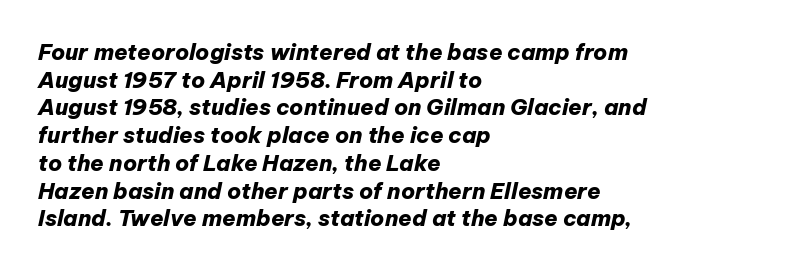
{"italic": "yes", "lean": "right", "slant_degrees": 12, "bold": "yes", "underline": "no", "align": "left", "line_spacing": "normal", "line_spacing_ratio": 1.26, "letter_spacing": "normal", "letter_spacing_em": 0.0, "glyph_px": 22}
